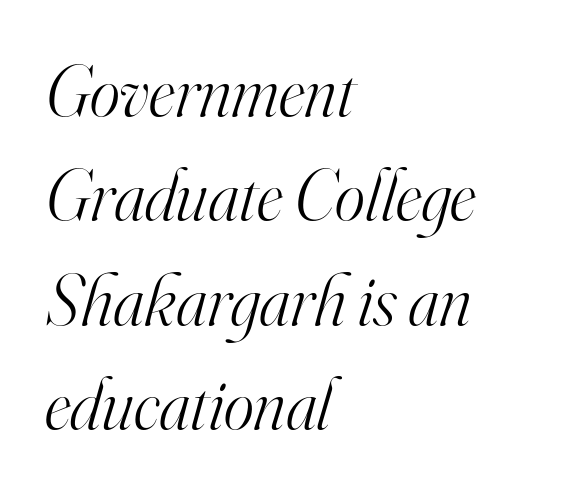
The image shows 72 px light serif type, italic (leaning right); set left-aligned, normal line spacing (1.45x), normal letter spacing, not underlined; high stroke contrast and a small x-height.
